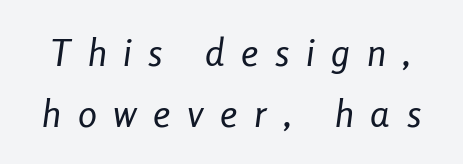
Each letter keeps its own natural width here, so spacing adapts to shape. Is the stroke heavy? The answer is a plain regular-or-lighter. Just letters on the line, the space beneath them empty. Interline gaps are of average width in this sample. An italicized treatment has been applied to the whole sample. You could only call the tracking loose — the letters float apart.
